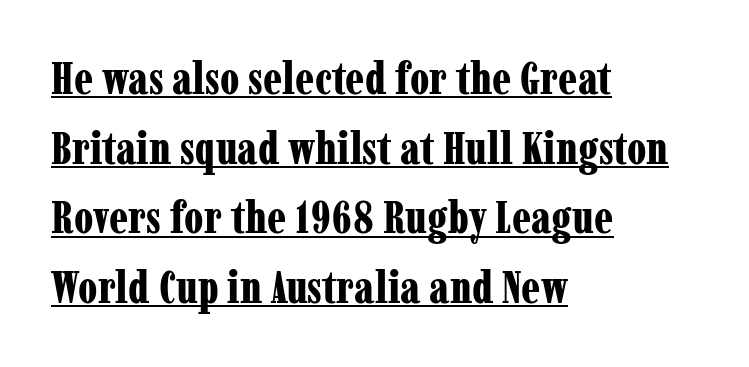
Emphasis is given by a line drawn under the lettering. The rendering anchors every line to the left-hand side. Emphasis by weight is at full strength: bold. If you measured baseline to baseline, you'd find a middling distance. A serif font was chosen for this passage.
